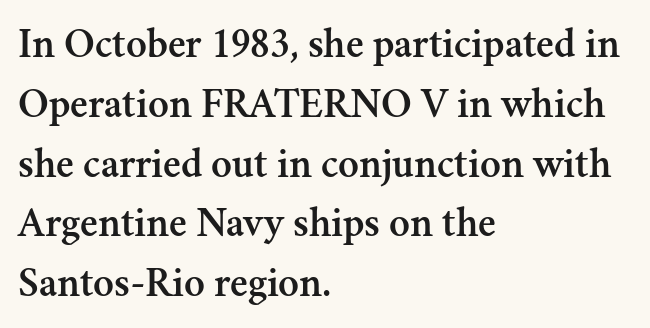
Q: Is the text italic (slanted)? A: No, it is upright.
Q: Is the typeface a serif or a sans-serif typeface? A: Serif.
Q: Is the text underlined? A: No.
Q: How is the paragraph aligned? A: Left-aligned.
Q: Is the spacing between letters normal or unusually wide? A: Normal.
Q: Is the spacing between lines tight, normal or loose? A: Normal.
Q: Width (condensed, normal, or wide)? A: Normal.
Q: Stroke contrast? A: Medium.
Q: x-height? A: Small.
Q: Monospaced? A: No.
